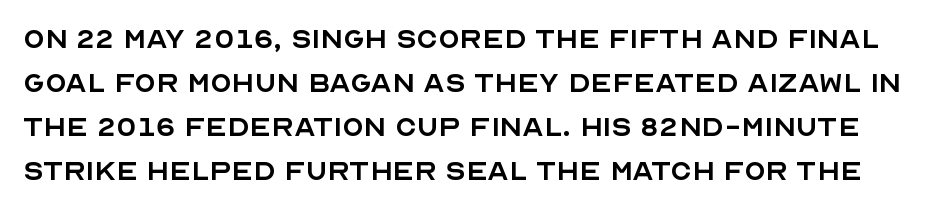
The image shows 35 px regular-weight sans-serif type, upright; set normal line spacing (1.26x), normal letter spacing, not underlined; a large x-height.
